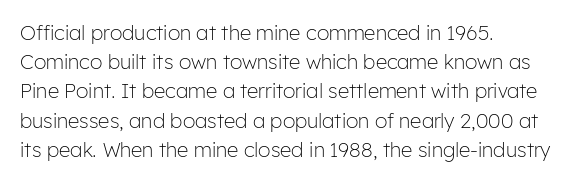
Q: Is the text bold? A: No.
Q: Is the text italic (slanted)? A: No, it is upright.
Q: Is the text underlined? A: No.
Q: How is the paragraph aligned? A: Left-aligned.
Q: Is the spacing between letters normal or unusually wide? A: Normal.
Q: Is the spacing between lines tight, normal or loose? A: Normal.
